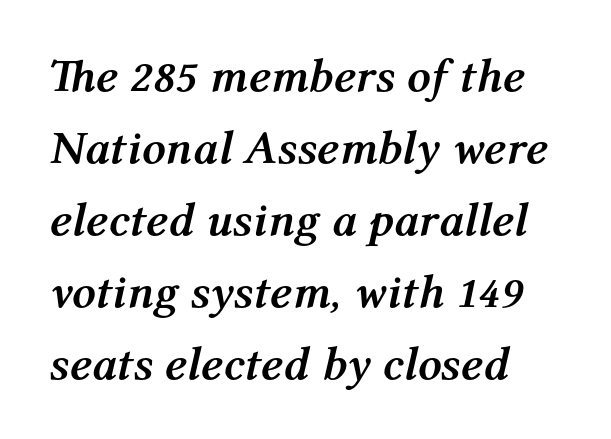
The image shows 47 px semibold type, italic (leaning right); set left-aligned, normal line spacing (1.53x), normal letter spacing, not underlined; medium stroke contrast and a medium x-height.
